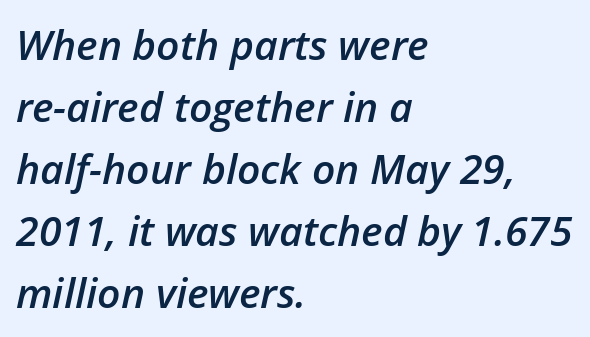
Is there much room between lines? A standard amount, neither cramped nor airy. The zone under the glyphs is completely vacant. The horizontal fit of the characters is conventional and even. The rendering anchors every line to the left-hand side. Italic? Definitely — the glyphs are oblique. Spacing verdict: proportional, widths tailored to each character.
